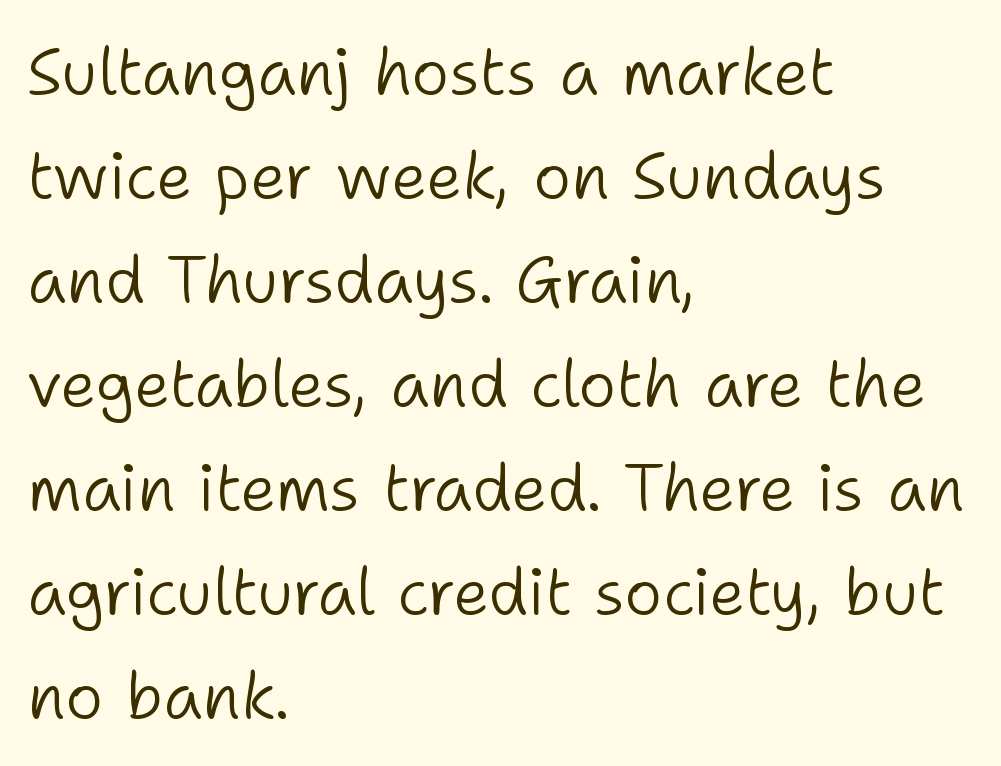
Stems here are at most as thick as an everyday book face. Note: no serifs on the glyphs. Descender tails drop into unmarked territory. The lines are quadded left. The lines sit at an ordinary, default distance from one another.
